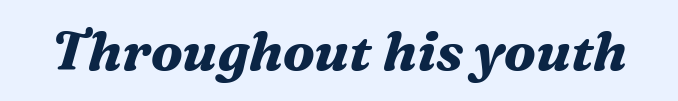
The image shows 55 px bold serif type, italic (leaning right); set normal letter spacing, not underlined; medium stroke contrast and a medium x-height.
